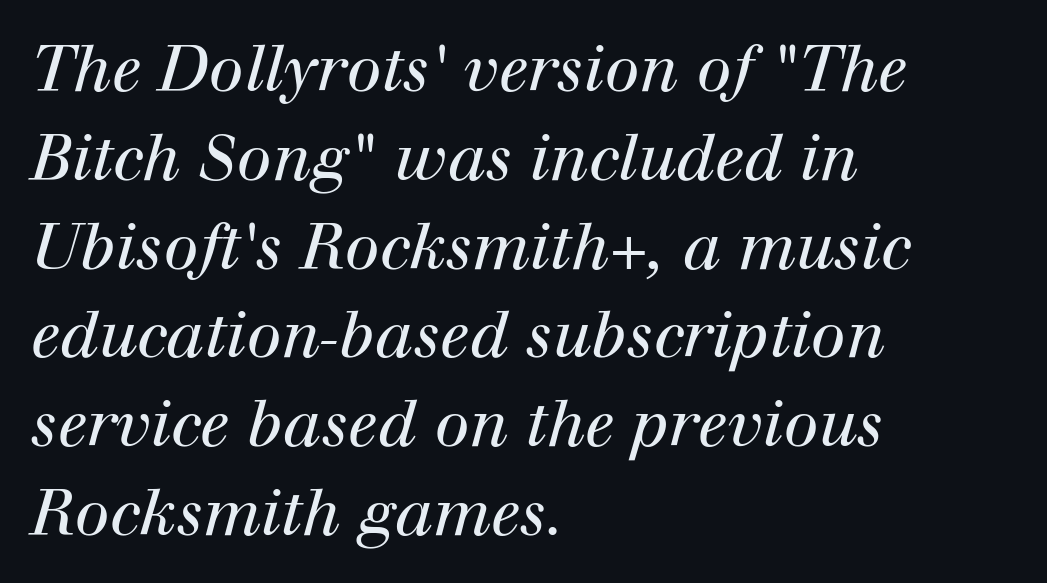
The passage shown stacks its lines at a standard gap. Has an underline been added? It has not. Short note: letters normally spaced. The compositor pushed each line to the left boundary.
